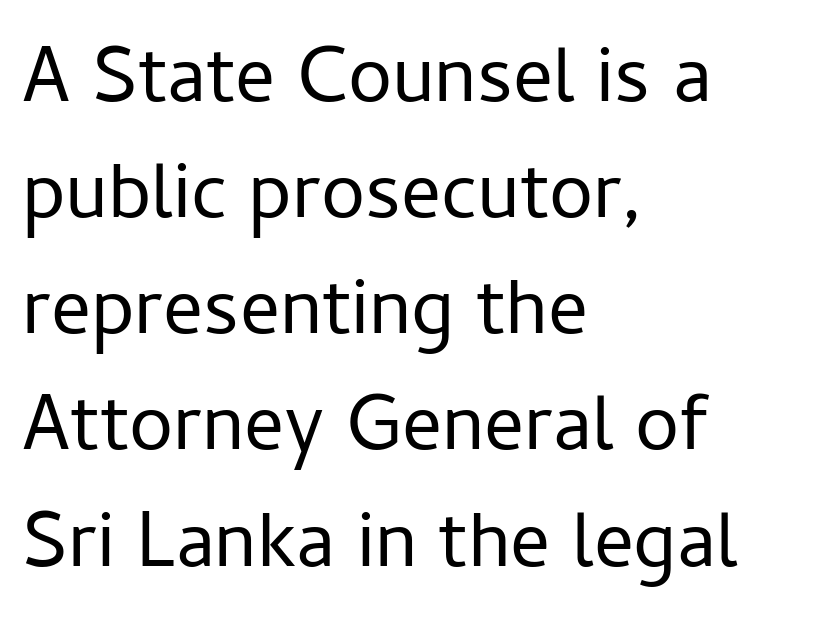
Rows of type keep a routine distance in the vertical direction. Vertical stems look standard width or narrower in stroke. The zone under the glyphs is completely vacant. Looks like regular typesetting: each glyph gets only the width it needs. Visually the block forms a straight wall on the left and a jagged coastline on the right. Ordinary non-slanted type is in use.
